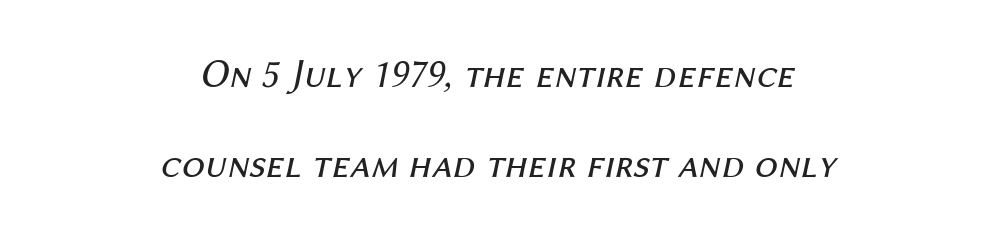
{"italic": "yes", "lean": "right", "slant_degrees": 12, "bold": "no", "weight": "regular", "width": "normal", "stroke_contrast": "medium", "x_height": "medium", "monospaced": "no", "underline": "no", "align": "center", "line_spacing": "loose", "line_spacing_ratio": 2.19, "letter_spacing": "normal", "letter_spacing_em": 0.0, "glyph_px": 41}
